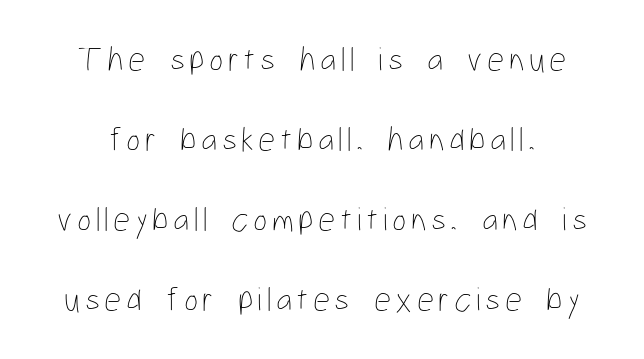
Bare-footed words on every line. Unlike italic type, these characters show no tilt at all. You could fit nearly another row in the gap between these rows. The weight tops out at a normal text grade.
